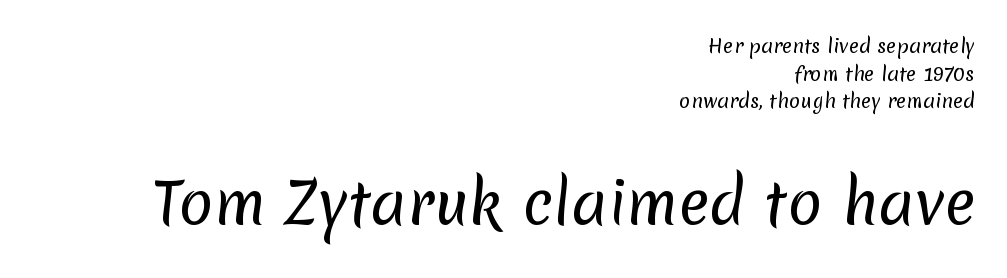
Q: Is the text bold? A: No.
Q: Is the typeface a serif or a sans-serif typeface? A: Sans-serif.
Q: Is the text underlined? A: No.
Q: How is the paragraph aligned? A: Right-aligned.
Q: Is the spacing between letters normal or unusually wide? A: Normal.
Q: Is the spacing between lines tight, normal or loose? A: Normal.
Q: Which block of text is set in a larger size, the first (top) or the second (bottom)? A: The second (bottom) one.
Q: Width (condensed, normal, or wide)? A: Normal.
Q: Stroke contrast? A: Low.
Q: x-height? A: Medium.
Q: Monospaced? A: No.
